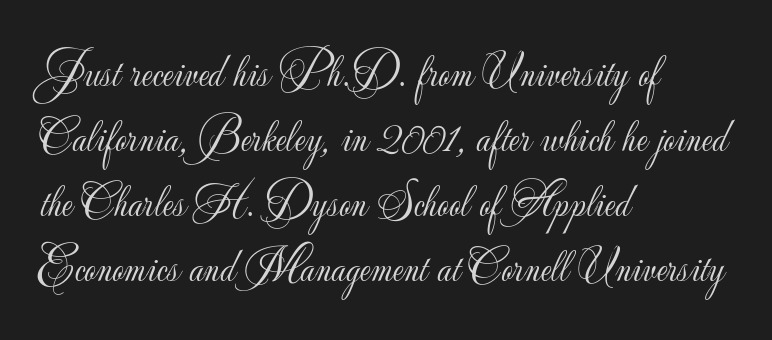
The image shows 46 px light sans-serif type; set left-aligned, normal line spacing (1.41x), normal letter spacing, not underlined; low stroke contrast and a small x-height.
